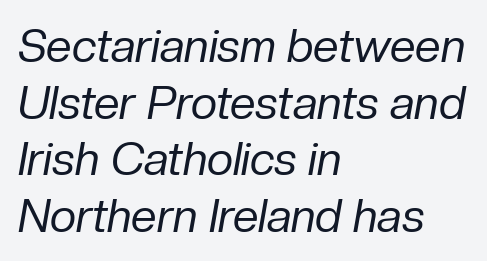
{"italic": "yes", "lean": "right", "slant_degrees": 10, "bold": "no", "weight": "regular", "width": "normal", "stroke_contrast": "low", "x_height": "medium", "monospaced": "no", "underline": "no", "align": "left", "line_spacing_ratio": 1.23, "letter_spacing": "normal", "letter_spacing_em": 0.0, "glyph_px": 46}
